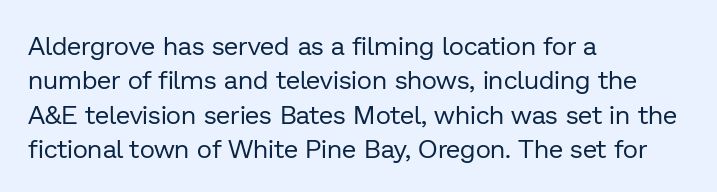
Leftover space on each line is placed entirely after the last word. Notice how the stems are strictly vertical — no italics here. The rendering uses a moderate line-height, typical for paragraphs. Underlining? Definitely not there. A light-to-regular cut is what we see here.
